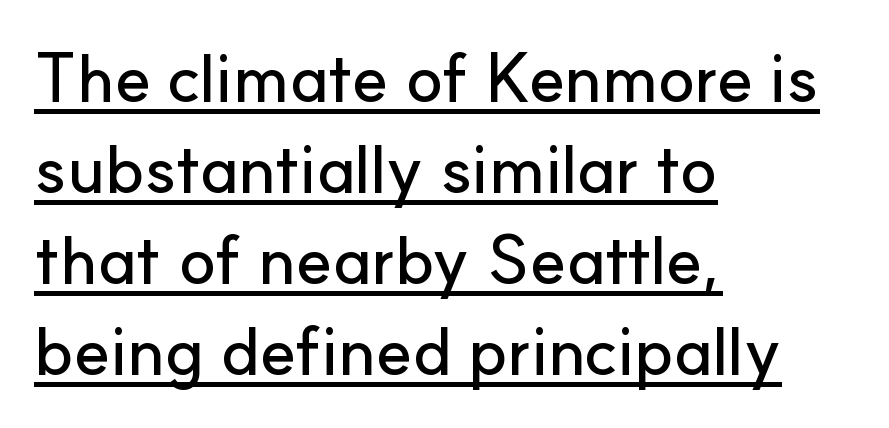
Q: Is the text italic (slanted)? A: No, it is upright.
Q: Is the typeface a serif or a sans-serif typeface? A: Sans-serif.
Q: Is the text underlined? A: Yes.
Q: How is the paragraph aligned? A: Left-aligned.
Q: Is the spacing between letters normal or unusually wide? A: Normal.
Q: Is the spacing between lines tight, normal or loose? A: Normal.
Q: Width (condensed, normal, or wide)? A: Normal.
Q: Stroke contrast? A: Low.
Q: x-height? A: Small.
Q: Monospaced? A: No.
